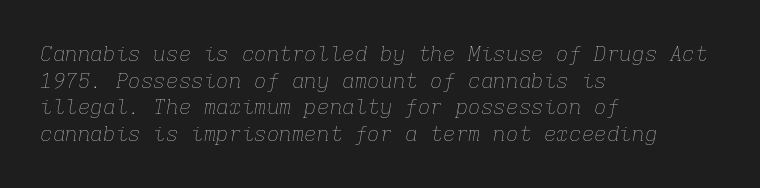
{"italic": "yes", "lean": "right", "slant_degrees": 9, "bold": "no", "underline": "no", "align": "left", "line_spacing": "normal", "line_spacing_ratio": 1.27, "letter_spacing": "normal", "letter_spacing_em": 0.0, "glyph_px": 21}
